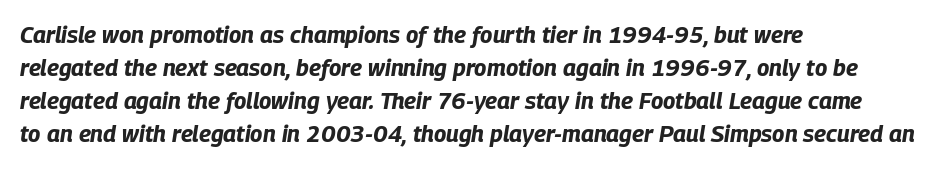
The image shows 23 px bold type, italic (leaning right); set left-aligned, normal line spacing (1.44x), normal letter spacing, not underlined.
